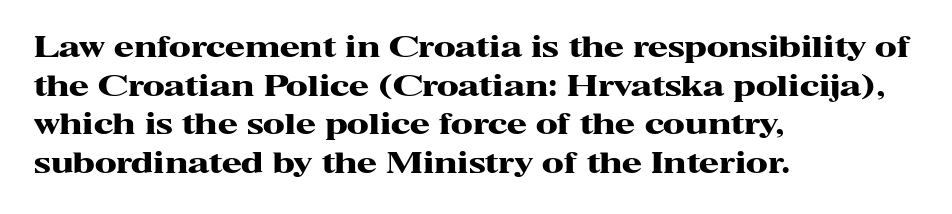
Q: Is the text bold? A: Yes.
Q: Is the text italic (slanted)? A: No, it is upright.
Q: Is the typeface a serif or a sans-serif typeface? A: Serif.
Q: Is the text underlined? A: No.
Q: How is the paragraph aligned? A: Left-aligned.
Q: Is the spacing between letters normal or unusually wide? A: Normal.
Q: Is the spacing between lines tight, normal or loose? A: Normal.
Q: Width (condensed, normal, or wide)? A: Wide.
Q: Stroke contrast? A: High.
Q: x-height? A: Medium.
Q: Monospaced? A: No.
